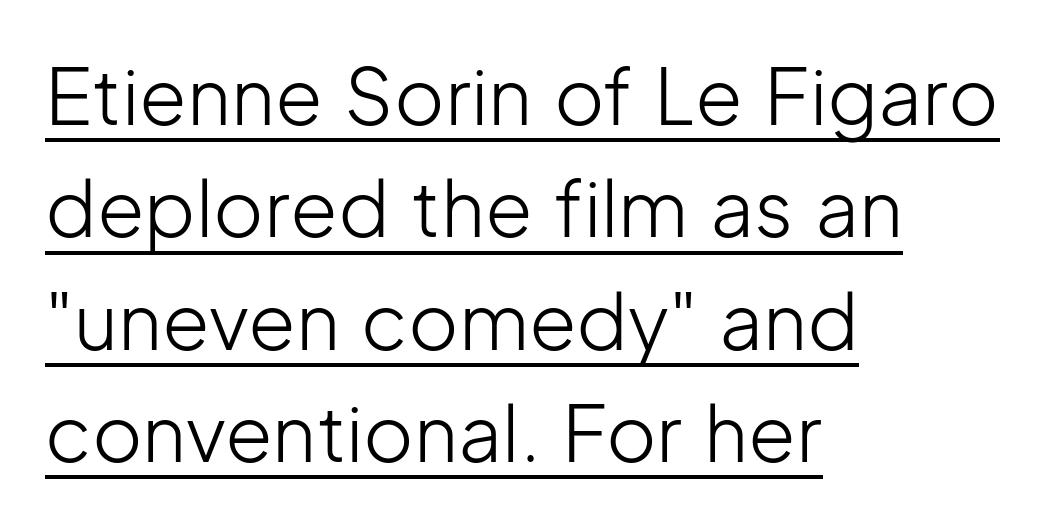
The image shows 77 px light sans-serif type, upright; set left-aligned, normal line spacing (1.46x), normal letter spacing, underlined; low stroke contrast and a medium x-height.
